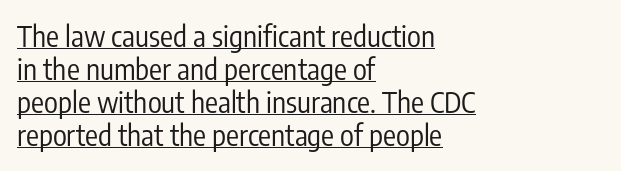
{"serif": "no", "italic": "no", "bold": "no", "weight": "regular", "width": "condensed", "stroke_contrast": "low", "x_height": "medium", "monospaced": "no", "underline": "yes", "align": "left", "line_spacing": "tight", "line_spacing_ratio": 1.14, "letter_spacing": "normal", "letter_spacing_em": 0.0, "glyph_px": 29}
